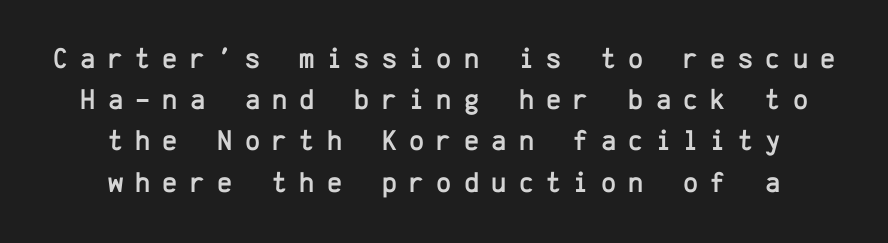
Monospaced: the letters line up in strict vertical columns. The letters carry no serifs — their stems end cleanly without finishing strokes. Does the copy run flush right? No — it is centered line by line. Check the space under the baseline: it is left empty. If you drew a line through each stem, it would be perfectly vertical.
